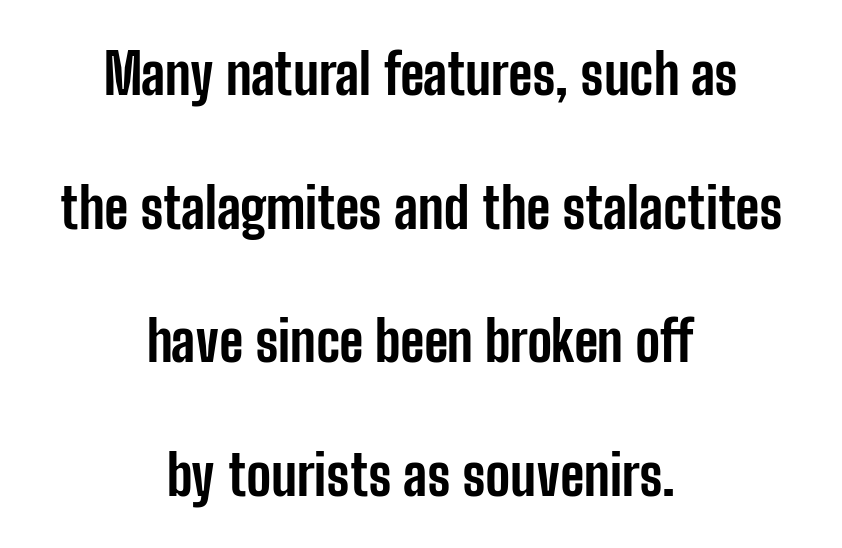
The space between consecutive lines is lavish. Pretty heavy lettering here — definitely bold. Is this a fixed-width face? No — the glyphs have proportional, varying widths. Glance below the letters and you will spot only blank space.
